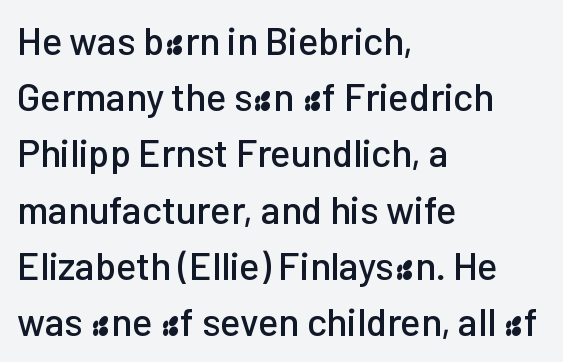
{"serif": "no", "italic": "no", "width": "normal", "stroke_contrast": "low", "x_height": "medium", "monospaced": "no", "underline": "no", "align": "left", "line_spacing": "normal", "line_spacing_ratio": 1.48, "letter_spacing": "normal", "letter_spacing_em": 0.0, "glyph_px": 38}
